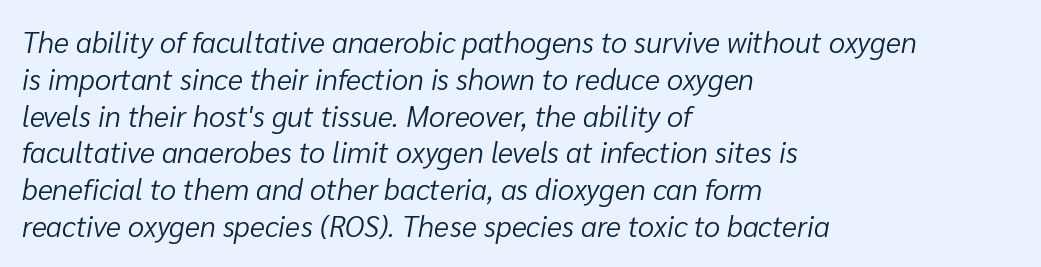
Q: Is the text bold? A: No.
Q: Is the text italic (slanted)? A: Yes, it leans right by about 10 degrees.
Q: Is the text underlined? A: No.
Q: How is the paragraph aligned? A: Left-aligned.
Q: Is the spacing between letters normal or unusually wide? A: Normal.
Q: Is the spacing between lines tight, normal or loose? A: Normal.
Q: Width (condensed, normal, or wide)? A: Normal.
Q: Stroke contrast? A: Low.
Q: x-height? A: Medium.
Q: Monospaced? A: No.
